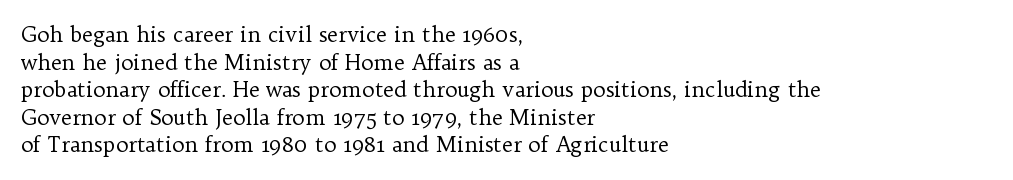
Q: Is the text bold? A: No.
Q: Is the text italic (slanted)? A: No, it is upright.
Q: Is the text underlined? A: No.
Q: How is the paragraph aligned? A: Left-aligned.
Q: Is the spacing between letters normal or unusually wide? A: Normal.
Q: Is the spacing between lines tight, normal or loose? A: Normal.
